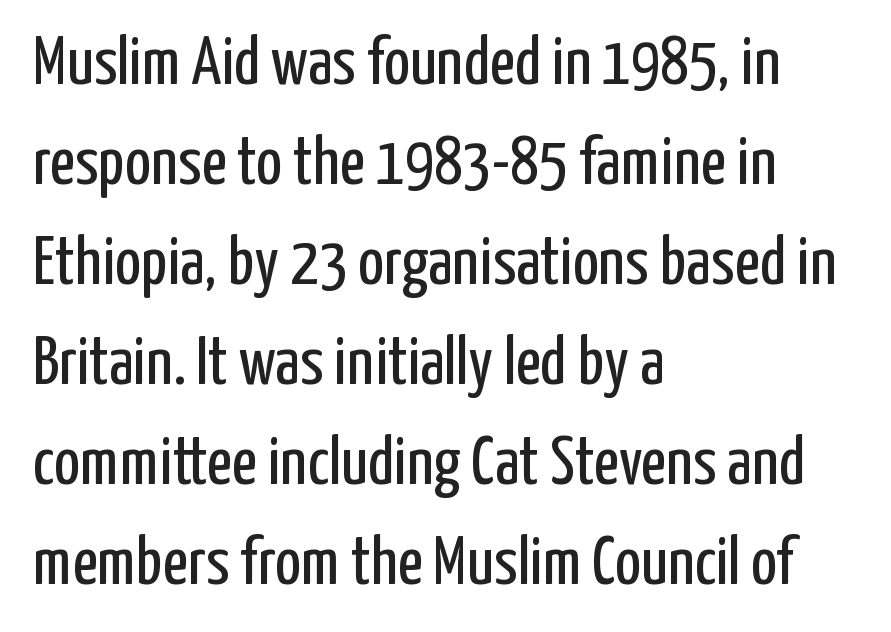
Q: Is the text bold? A: No.
Q: Is the text italic (slanted)? A: No, it is upright.
Q: Is the typeface a serif or a sans-serif typeface? A: Sans-serif.
Q: Is the text underlined? A: No.
Q: How is the paragraph aligned? A: Left-aligned.
Q: Is the spacing between letters normal or unusually wide? A: Normal.
Q: Is the spacing between lines tight, normal or loose? A: Normal.
Q: Width (condensed, normal, or wide)? A: Condensed.
Q: Stroke contrast? A: Low.
Q: x-height? A: Medium.
Q: Monospaced? A: No.
